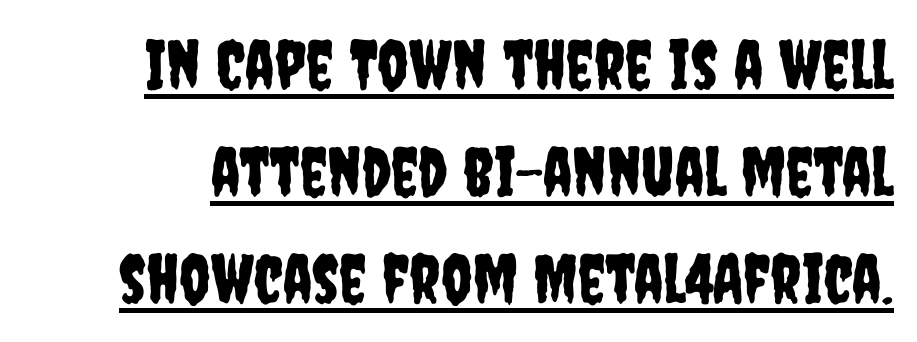
{"serif": "no", "italic": "no", "width": "condensed", "stroke_contrast": "low", "x_height": "large", "monospaced": "no", "underline": "yes", "line_spacing": "normal", "line_spacing_ratio": 1.57, "letter_spacing": "normal", "letter_spacing_em": 0.0, "glyph_px": 68}
